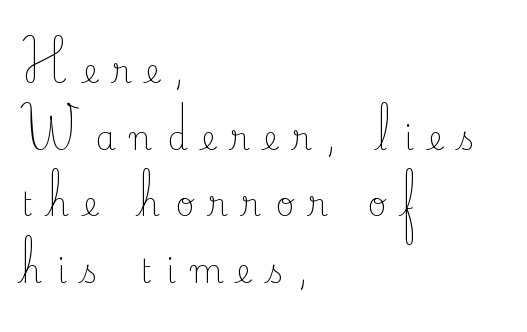
{"serif": "yes", "italic": "no", "bold": "no", "weight": "light", "width": "normal", "stroke_contrast": "low", "x_height": "small", "monospaced": "no", "underline": "no", "align": "left", "line_spacing": "loose", "line_spacing_ratio": 2.08, "letter_spacing": "wide", "letter_spacing_em": 0.47, "glyph_px": 32}
